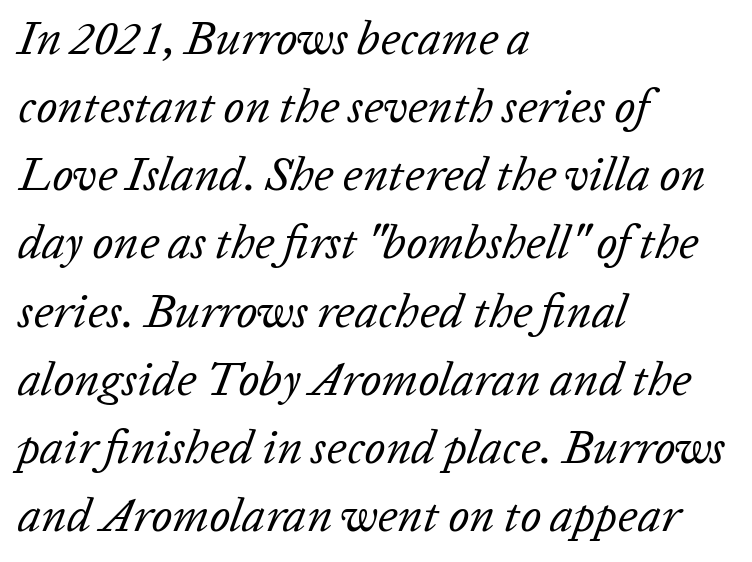
The image shows 47 px regular-weight type, italic (leaning right); set left-aligned, normal line spacing (1.45x), normal letter spacing, not underlined; low stroke contrast and a medium x-height.
